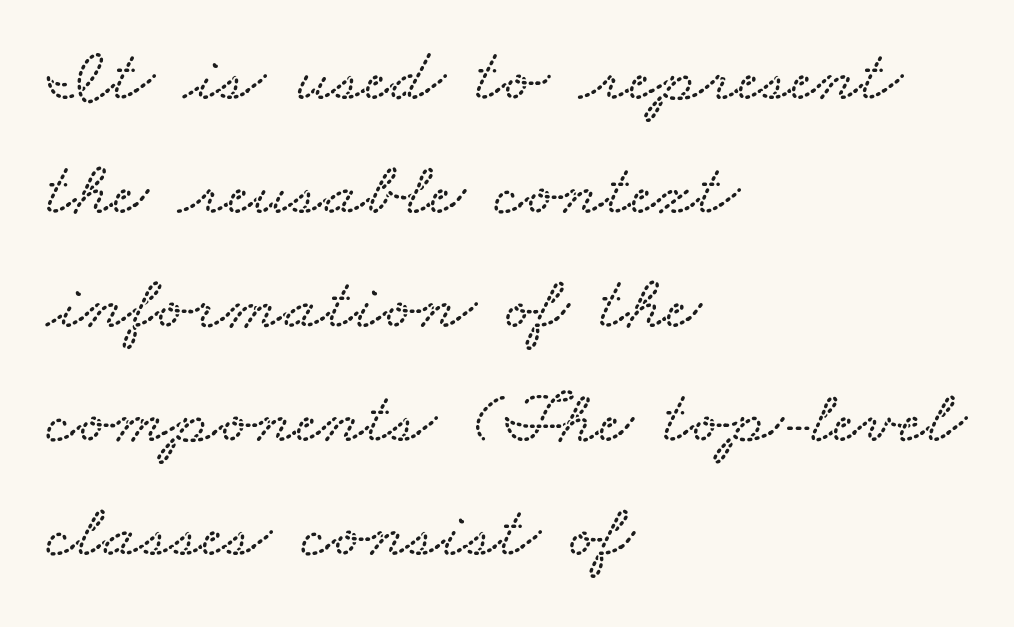
Q: Is the text underlined? A: No.
Q: How is the paragraph aligned? A: Left-aligned.
Q: Is the spacing between letters normal or unusually wide? A: Normal.
Q: Is the spacing between lines tight, normal or loose? A: Normal.
Q: Width (condensed, normal, or wide)? A: Wide.
Q: Stroke contrast? A: Low.
Q: x-height? A: Small.
Q: Monospaced? A: No.
